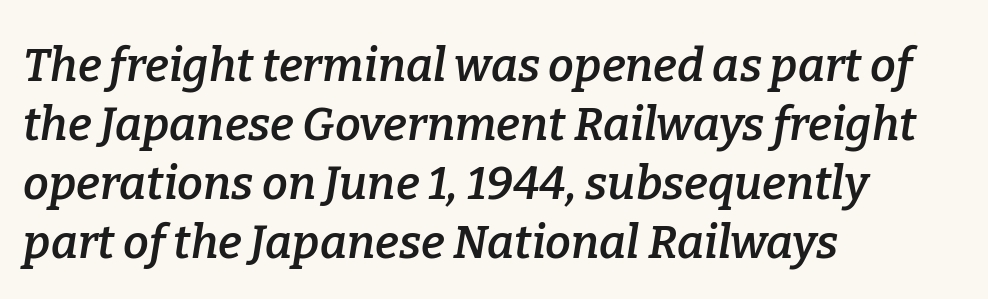
The image shows 46 px semibold serif type, italic (leaning right); set left-aligned, normal line spacing (1.28x), normal letter spacing, not underlined; low stroke contrast and a medium x-height.
